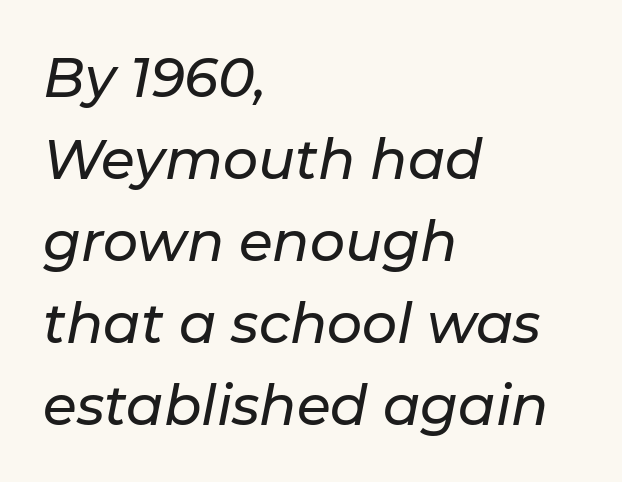
These lines are rendered in a variable-pitch font. Notice how descenders clear the ascenders below comfortably — that's standard leading. The text carries the slant typical of an italic or oblique font. The lines are quadded left. The letters sit at their default tracking, neither squeezed nor spread. The words here are not underlined.
